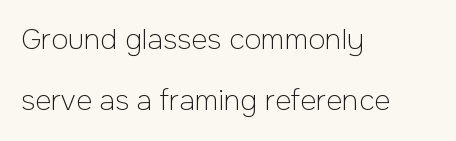
Q: Is the text bold? A: No.
Q: Is the text italic (slanted)? A: No, it is upright.
Q: Is the typeface a serif or a sans-serif typeface? A: Sans-serif.
Q: Is the text underlined? A: No.
Q: How is the paragraph aligned? A: Left-aligned.
Q: Is the spacing between letters normal or unusually wide? A: Normal.
Q: Is the spacing between lines tight, normal or loose? A: Loose.
Q: Width (condensed, normal, or wide)? A: Normal.
Q: Stroke contrast? A: Low.
Q: x-height? A: Medium.
Q: Monospaced? A: No.
